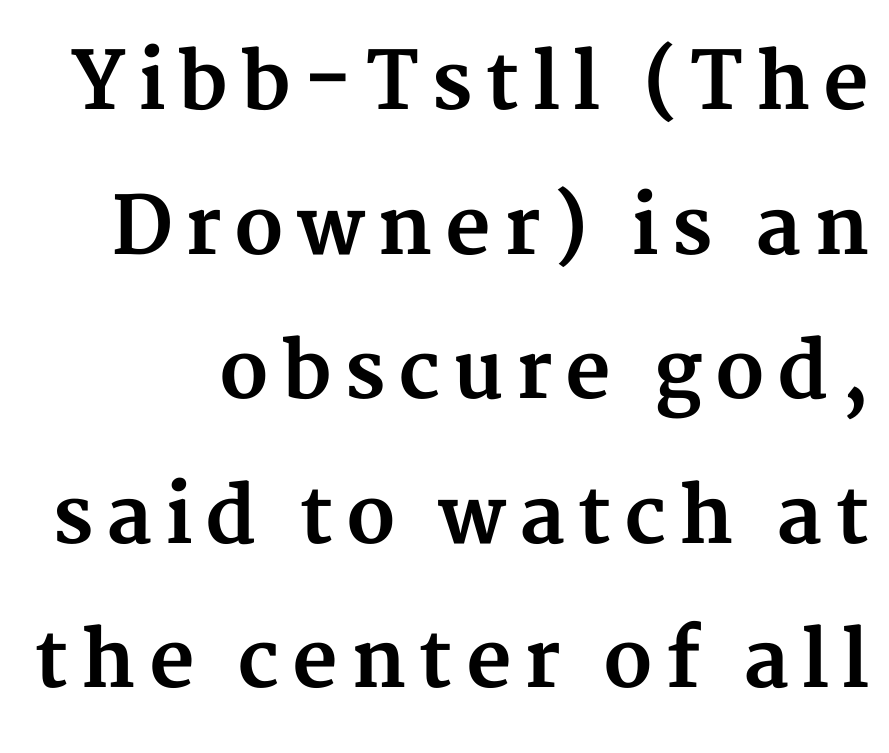
Looks like regular typesetting: each glyph gets only the width it needs. Are there feet on the stems? There are — it's a serif. Unlike italic type, these characters show no tilt at all. Any mark beneath the type? The region is blank.
